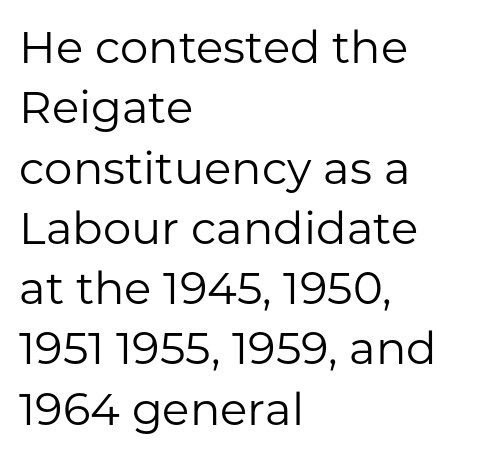
Q: Is the text bold? A: No.
Q: Is the text italic (slanted)? A: No, it is upright.
Q: Is the typeface a serif or a sans-serif typeface? A: Sans-serif.
Q: Is the text underlined? A: No.
Q: How is the paragraph aligned? A: Left-aligned.
Q: Is the spacing between letters normal or unusually wide? A: Normal.
Q: Is the spacing between lines tight, normal or loose? A: Normal.
Q: Width (condensed, normal, or wide)? A: Normal.
Q: Stroke contrast? A: Low.
Q: x-height? A: Medium.
Q: Monospaced? A: No.
